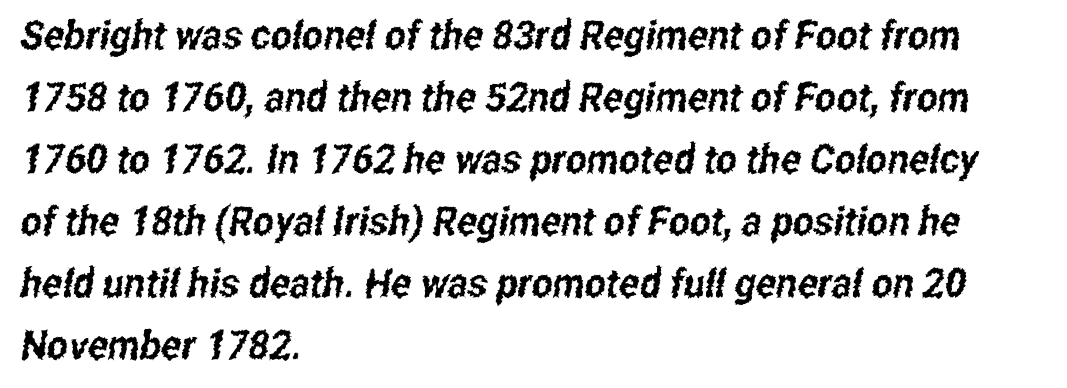
Q: Is the typeface a serif or a sans-serif typeface? A: Sans-serif.
Q: Is the text underlined? A: No.
Q: How is the paragraph aligned? A: Left-aligned.
Q: Is the spacing between letters normal or unusually wide? A: Normal.
Q: Is the spacing between lines tight, normal or loose? A: Normal.
Q: Width (condensed, normal, or wide)? A: Condensed.
Q: Stroke contrast? A: Low.
Q: x-height? A: Medium.
Q: Monospaced? A: No.
